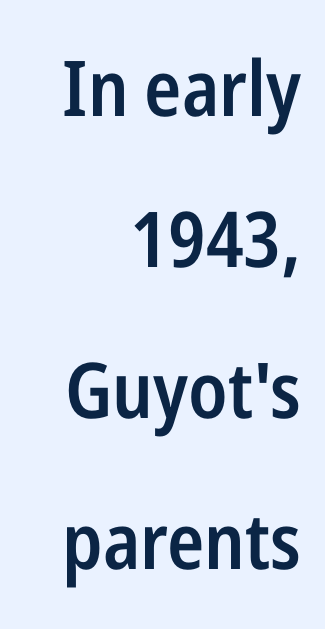
The image shows 77 px semibold, condensed sans-serif type, upright; set right-aligned, loose line spacing (1.96x), normal letter spacing, not underlined; low stroke contrast and a medium x-height.
